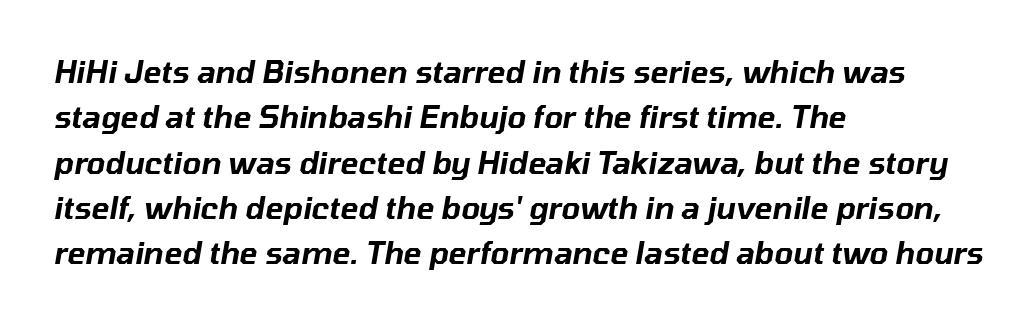
Letter spacing: default. Is the block centered? No — it sits flush against the left margin. Think of a printed novel: that variable character pitch is what you see here. Whoever set this chose a conventional vertical rhythm.
